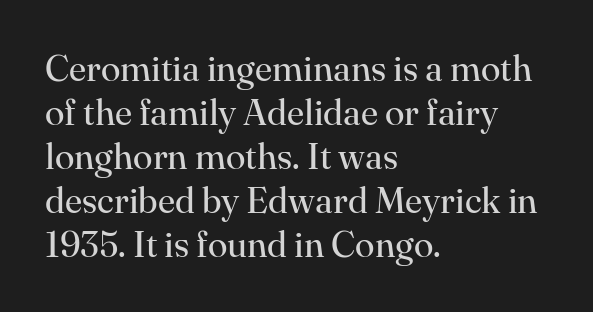
{"serif": "yes", "italic": "no", "bold": "no", "weight": "regular", "width": "normal", "stroke_contrast": "high", "x_height": "small", "monospaced": "no", "underline": "no", "align": "left", "line_spacing_ratio": 1.22, "letter_spacing": "normal", "letter_spacing_em": 0.0, "glyph_px": 36}
